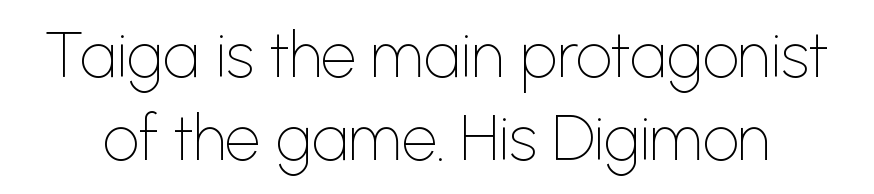
The image shows 63 px thin sans-serif type, upright; set normal line spacing (1.32x), normal letter spacing, not underlined; low stroke contrast and a medium x-height.
